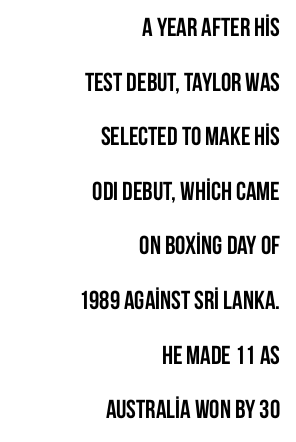
{"italic": "no", "bold": "yes", "underline": "no", "align": "right", "line_spacing": "loose", "line_spacing_ratio": 2.1, "letter_spacing": "normal", "letter_spacing_em": 0.0, "glyph_px": 26}
